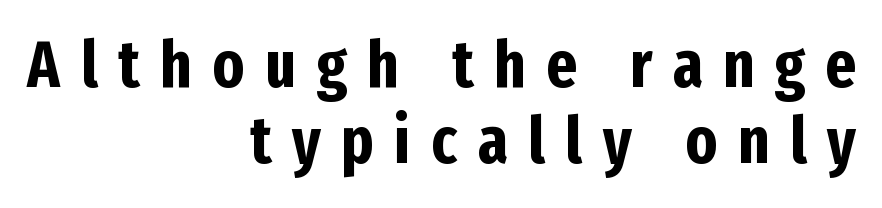
Q: Is the text bold? A: Yes.
Q: Is the text italic (slanted)? A: No, it is upright.
Q: Is the typeface a serif or a sans-serif typeface? A: Sans-serif.
Q: Is the text underlined? A: No.
Q: How is the paragraph aligned? A: Right-aligned.
Q: Is the spacing between letters normal or unusually wide? A: Unusually wide.
Q: Width (condensed, normal, or wide)? A: Condensed.
Q: Stroke contrast? A: Low.
Q: x-height? A: Medium.
Q: Monospaced? A: No.
